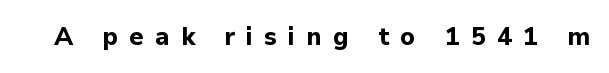
The image shows 25 px bold type, upright; set unusually wide letter spacing (+0.44 em), not underlined.
